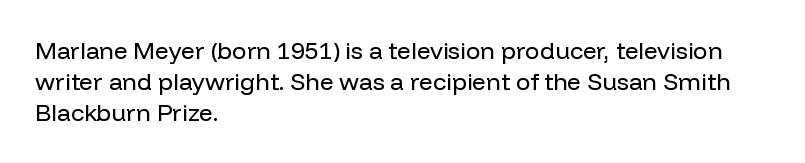
Q: Is the text bold? A: No.
Q: Is the text italic (slanted)? A: No, it is upright.
Q: Is the text underlined? A: No.
Q: How is the paragraph aligned? A: Left-aligned.
Q: Is the spacing between letters normal or unusually wide? A: Normal.
Q: Is the spacing between lines tight, normal or loose? A: Normal.
